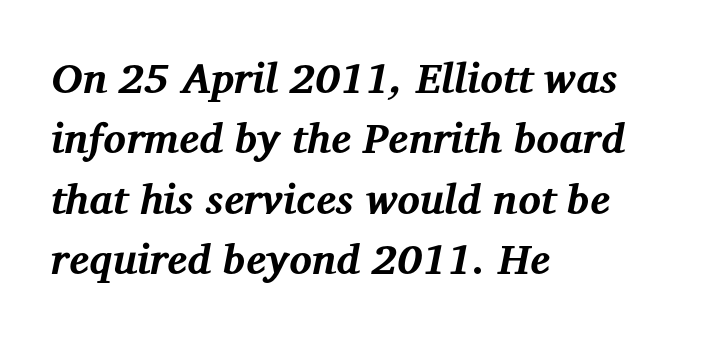
Q: Is the text bold? A: Yes.
Q: Is the text italic (slanted)? A: Yes, it leans right by about 12 degrees.
Q: Is the typeface a serif or a sans-serif typeface? A: Serif.
Q: Is the text underlined? A: No.
Q: How is the paragraph aligned? A: Left-aligned.
Q: Is the spacing between letters normal or unusually wide? A: Normal.
Q: Is the spacing between lines tight, normal or loose? A: Normal.
Q: Width (condensed, normal, or wide)? A: Normal.
Q: Stroke contrast? A: Medium.
Q: x-height? A: Medium.
Q: Monospaced? A: No.
